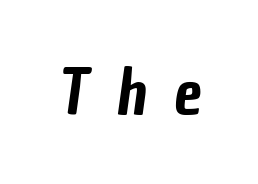
Beneath every word, the page is bare. Does extra space separate the letters? Yes, quite a lot of it. Regarding serifs, this sample does without them. You could not count columns in this text — the font is proportionally spaced.
